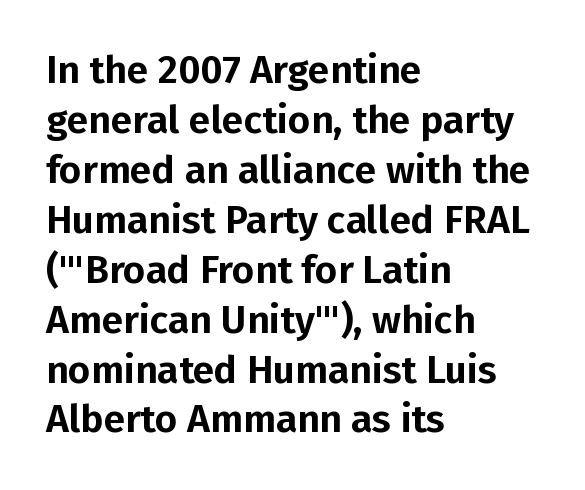
{"serif": "no", "italic": "no", "width": "normal", "stroke_contrast": "low", "x_height": "medium", "monospaced": "no", "underline": "no", "align": "left", "line_spacing": "normal", "line_spacing_ratio": 1.28, "letter_spacing": "normal", "letter_spacing_em": 0.0, "glyph_px": 39}
